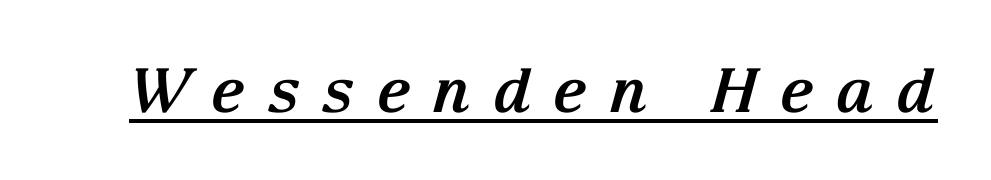
The image shows 61 px bold serif type, italic (leaning right); set unusually wide letter spacing (+0.36 em), underlined; medium stroke contrast and a medium x-height.
